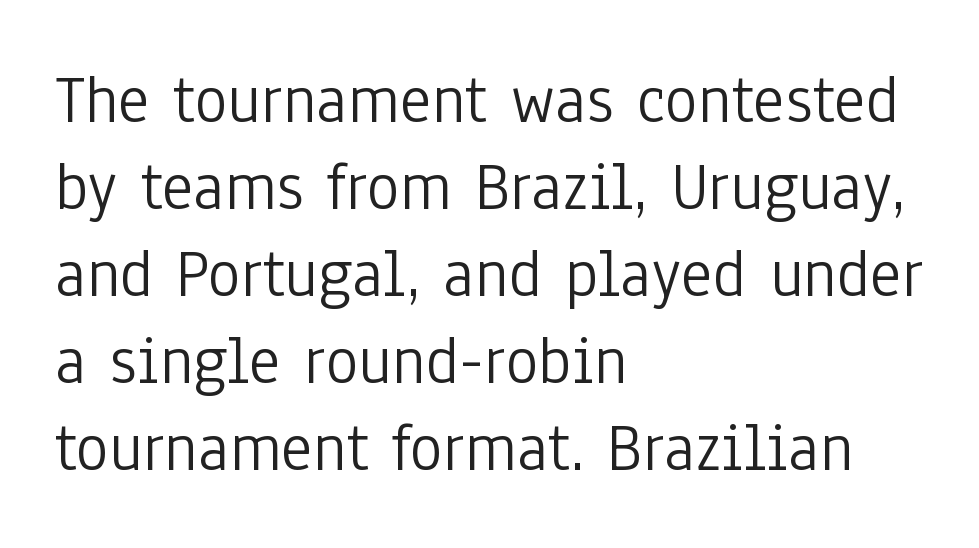
These lines are composed in type without serifs. Caption: multi-line text, flush left, ragged right. Standard letterfit; no display-style spreading of the glyphs. A typesetter would call this leading conventional body-copy spacing. The typeface has the unassuming heft of standard copy or less.
